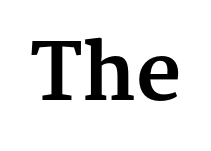
{"serif": "yes", "italic": "no", "bold": "yes", "weight": "bold", "width": "normal", "stroke_contrast": "medium", "x_height": "medium", "monospaced": "no", "underline": "no", "letter_spacing": "normal", "letter_spacing_em": 0.0, "glyph_px": 78}
